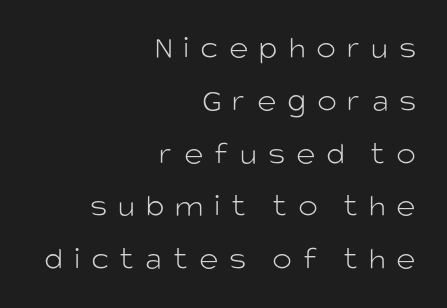
Stems and bowls with no extra thickness — not bold. Lines of text with bare space underneath. In terms of letterform style, serifs are entirely absent. Which margin do the lines hug? The right one — the left edge is uneven. This sample keeps an unexceptional amount of space between lines.
